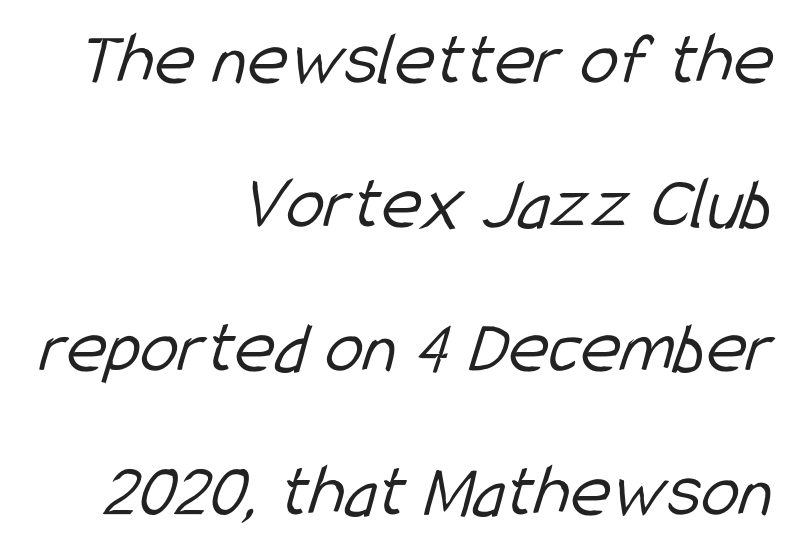
Varying glyph widths throughout — classic text-font behaviour. What kind of face is this? One without serifs — a sans. Unbolded letterforms with no extra heft. Words float on clear page, feet unadorned.
